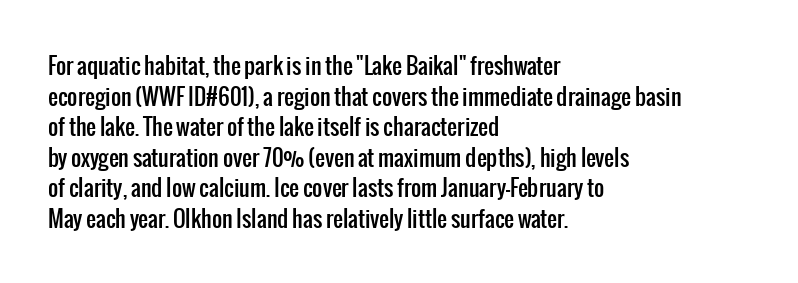
{"italic": "no", "underline": "no", "align": "left", "line_spacing": "normal", "line_spacing_ratio": 1.39, "letter_spacing": "normal", "letter_spacing_em": 0.0, "glyph_px": 22}
